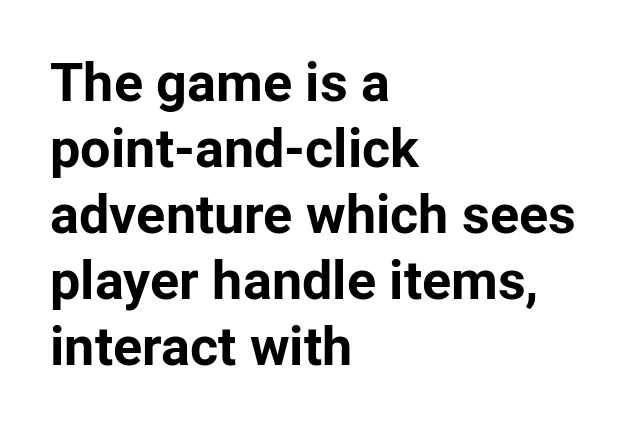
{"serif": "no", "italic": "no", "bold": "yes", "weight": "bold", "width": "normal", "stroke_contrast": "low", "x_height": "medium", "monospaced": "no", "underline": "no", "align": "left", "line_spacing_ratio": 1.22, "letter_spacing": "normal", "letter_spacing_em": 0.0, "glyph_px": 54}
